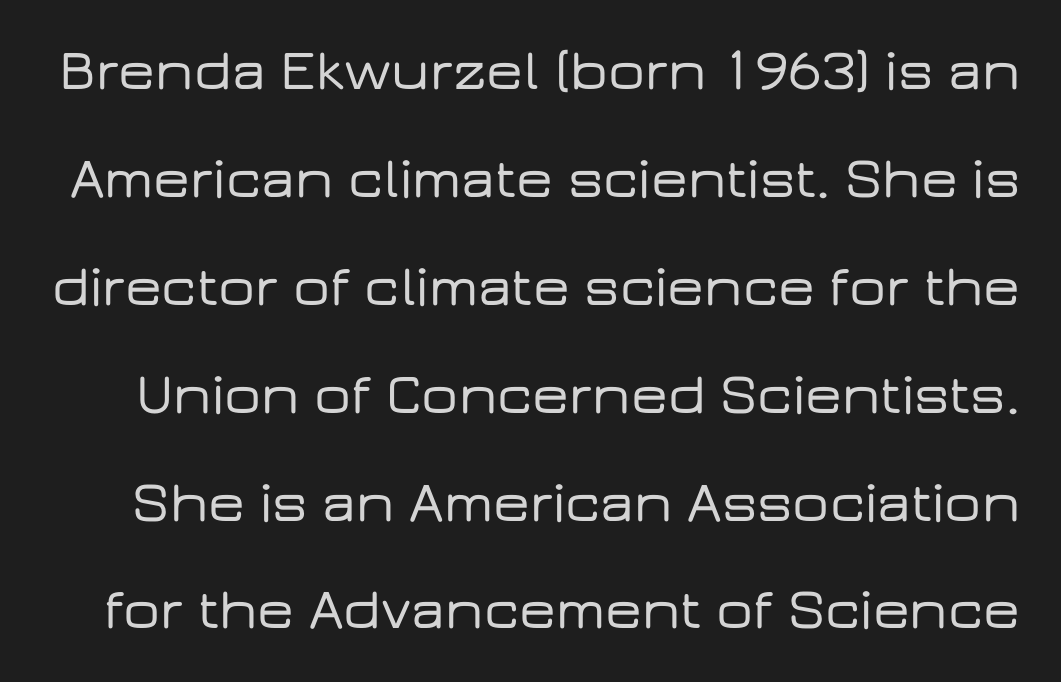
Q: Is the text italic (slanted)? A: No, it is upright.
Q: Is the typeface a serif or a sans-serif typeface? A: Sans-serif.
Q: Is the text underlined? A: No.
Q: Is the spacing between letters normal or unusually wide? A: Normal.
Q: Width (condensed, normal, or wide)? A: Wide.
Q: Stroke contrast? A: Low.
Q: x-height? A: Medium.
Q: Monospaced? A: No.
